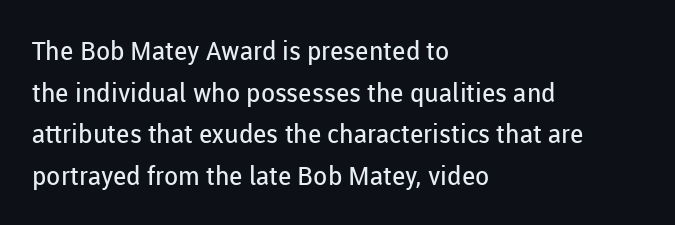
{"italic": "no", "bold": "no", "underline": "no", "align": "left", "line_spacing": "normal", "line_spacing_ratio": 1.6, "letter_spacing": "normal", "letter_spacing_em": 0.0, "glyph_px": 26}
